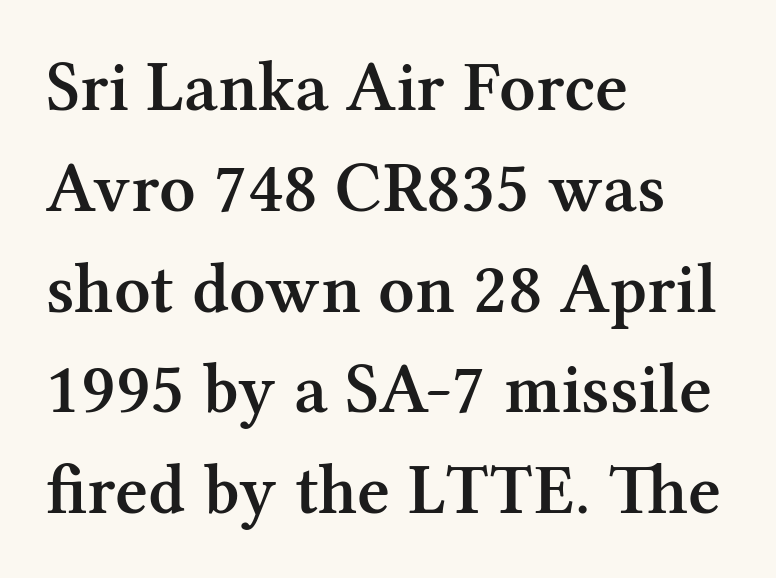
The text block is weighted toward the left margin, trailing off unevenly rightward. Normally led — the rows are evenly, conventionally spaced. Strokes here are thickened, but only to semibold level. Looks like regular typesetting: each glyph gets only the width it needs. The area under the type is left untouched. Is the letter spacing exaggerated? No — it looks like the ordinary default.
